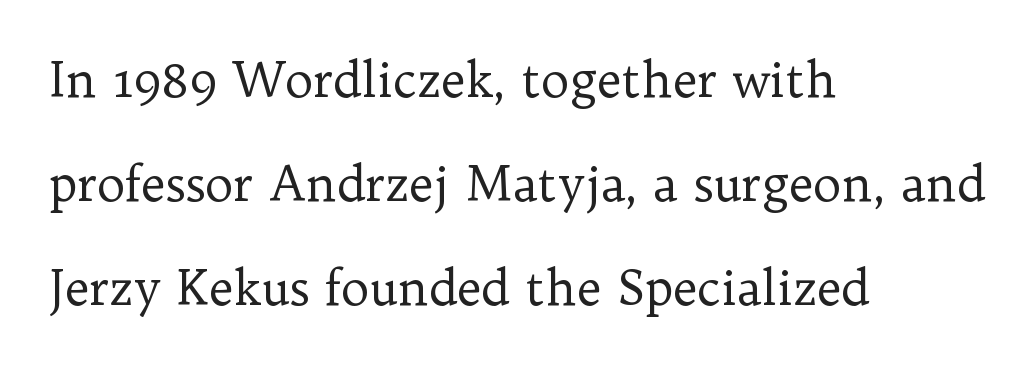
The image shows 48 px regular-weight serif type, upright; set left-aligned, loose line spacing (2.17x), normal letter spacing, not underlined; low stroke contrast and a medium x-height.
